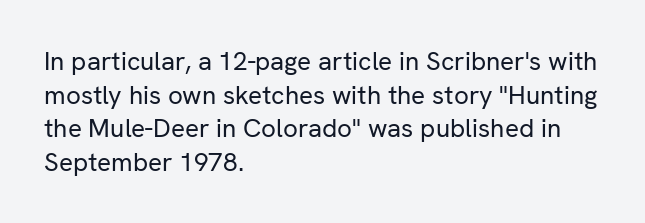
Q: Is the text bold? A: No.
Q: Is the text italic (slanted)? A: No, it is upright.
Q: Is the text underlined? A: No.
Q: How is the paragraph aligned? A: Left-aligned.
Q: Is the spacing between letters normal or unusually wide? A: Normal.
Q: Is the spacing between lines tight, normal or loose? A: Normal.
